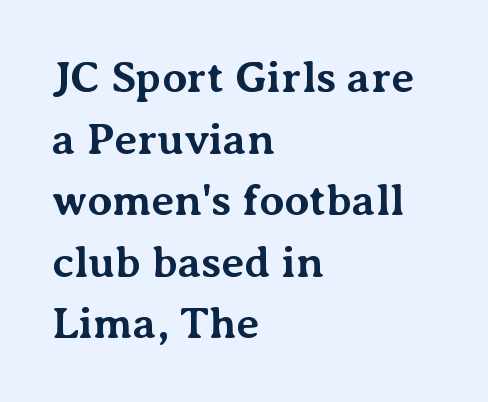
Q: Is the text bold? A: Yes.
Q: Is the text italic (slanted)? A: No, it is upright.
Q: Is the typeface a serif or a sans-serif typeface? A: Serif.
Q: Is the text underlined? A: No.
Q: How is the paragraph aligned? A: Left-aligned.
Q: Is the spacing between letters normal or unusually wide? A: Normal.
Q: Is the spacing between lines tight, normal or loose? A: Normal.
Q: Width (condensed, normal, or wide)? A: Normal.
Q: Stroke contrast? A: Medium.
Q: x-height? A: Medium.
Q: Monospaced? A: No.
